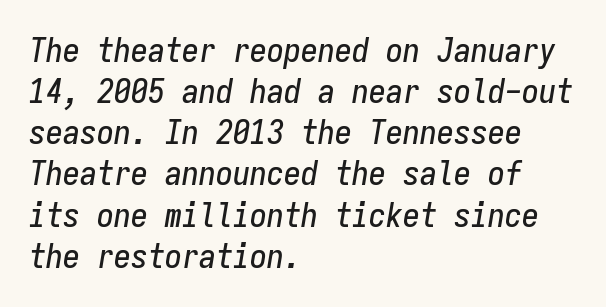
{"italic": "yes", "lean": "right", "slant_degrees": 9, "width": "condensed", "stroke_contrast": "low", "x_height": "medium", "monospaced": "yes", "underline": "no", "align": "left", "line_spacing_ratio": 1.21, "letter_spacing": "normal", "letter_spacing_em": 0.0, "glyph_px": 34}
